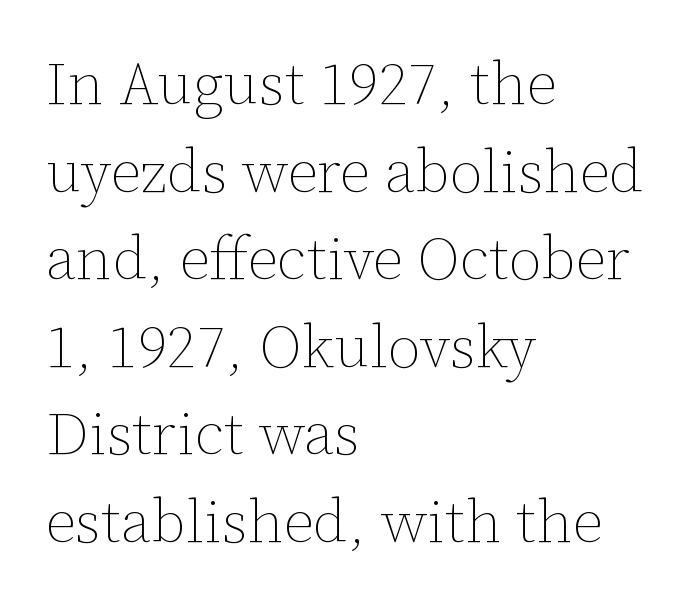
A typesetter would call this zero additional tracking. A quiet, ordinary-to-light weight characterises the typeface. If you drew a line through each stem, it would be perfectly vertical. The area under the type is left untouched. This sample is left-justified, so line endings fall wherever the words run out. The passage shown is typed in a proportional face where columns would drift.
